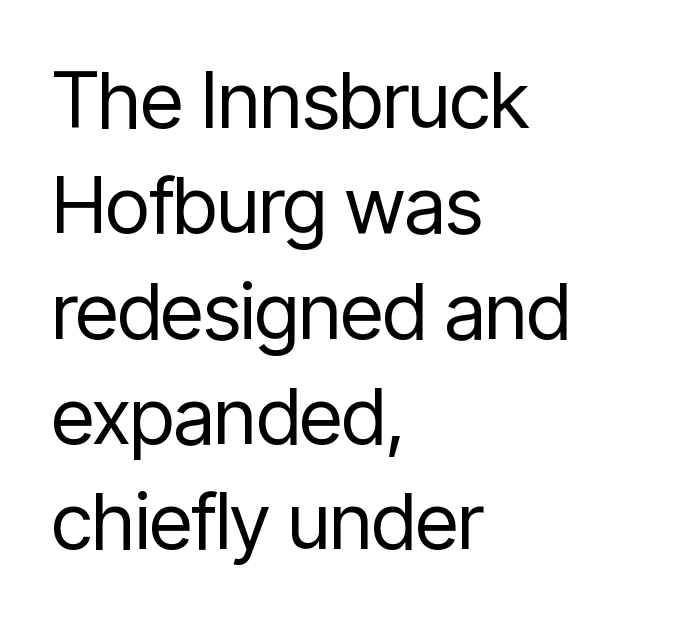
The image shows 78 px regular-weight, condensed sans-serif type, upright; set left-aligned, normal line spacing (1.35x), normal letter spacing, not underlined; low stroke contrast and a medium x-height.
